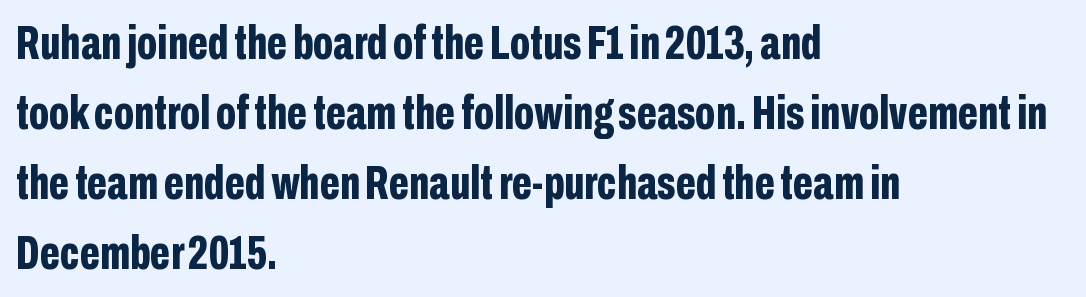
The image shows 48 px bold, condensed sans-serif type, upright; set left-aligned, normal line spacing (1.46x), normal letter spacing, not underlined; low stroke contrast and a medium x-height.
